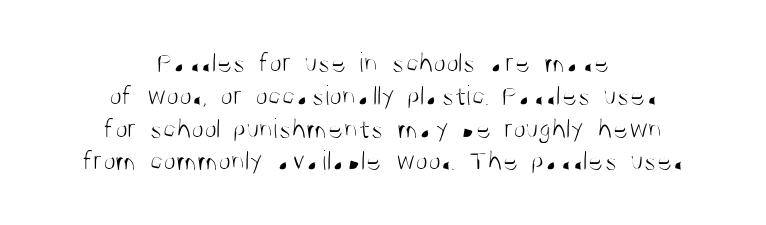
The image shows 29 px light, condensed sans-serif type, upright; set centered, tight line spacing (1.13x), normal letter spacing, not underlined; medium stroke contrast and a large x-height.
